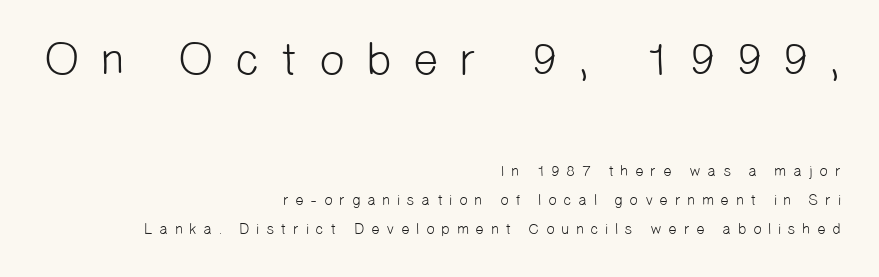
{"serif": "no", "bold": "no", "weight": "light", "width": "normal", "stroke_contrast": "low", "x_height": "medium", "monospaced": "no", "underline": "no", "align": "right", "line_spacing": "loose", "line_spacing_ratio": 1.94, "letter_spacing": "wide", "letter_spacing_em": 0.42, "larger_block": "first", "size_ratio": 3.07, "glyph_px": 46}
